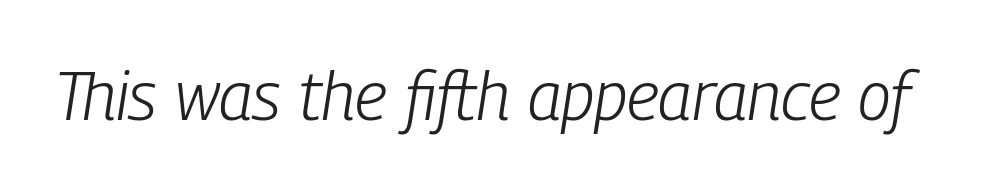
Q: Is the text bold? A: No.
Q: Is the text italic (slanted)? A: Yes, it leans right by about 9 degrees.
Q: Is the text underlined? A: No.
Q: Is the spacing between letters normal or unusually wide? A: Normal.
Q: Width (condensed, normal, or wide)? A: Condensed.
Q: Stroke contrast? A: Low.
Q: x-height? A: Medium.
Q: Monospaced? A: No.
